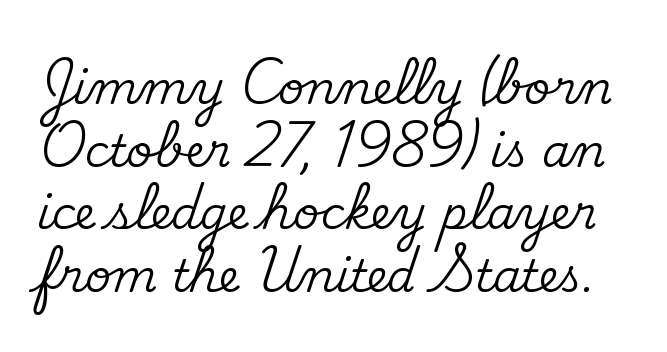
No word sits above an underline. A typesetter would call this leading conventional body-copy spacing. Looks like regular typesetting: each glyph gets only the width it needs.
